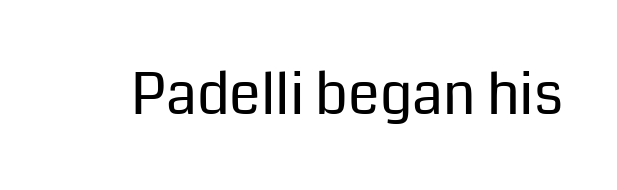
The image shows 57 px regular-weight sans-serif type, upright; set normal letter spacing, not underlined; low stroke contrast and a medium x-height.
